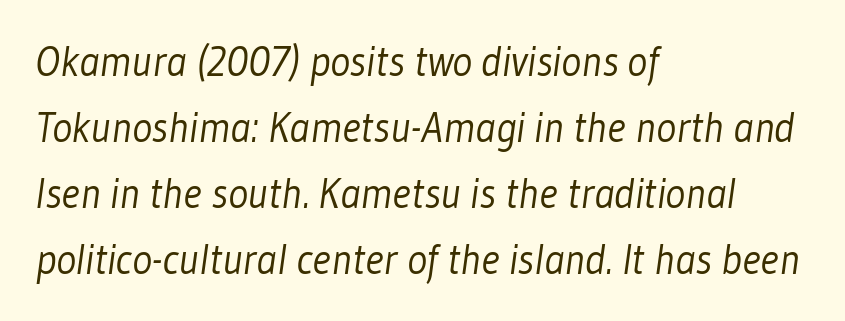
{"serif": "no", "bold": "no", "weight": "light", "width": "condensed", "stroke_contrast": "low", "x_height": "medium", "monospaced": "no", "underline": "no", "align": "left", "line_spacing": "normal", "line_spacing_ratio": 1.57, "letter_spacing": "normal", "letter_spacing_em": 0.0, "glyph_px": 42}
